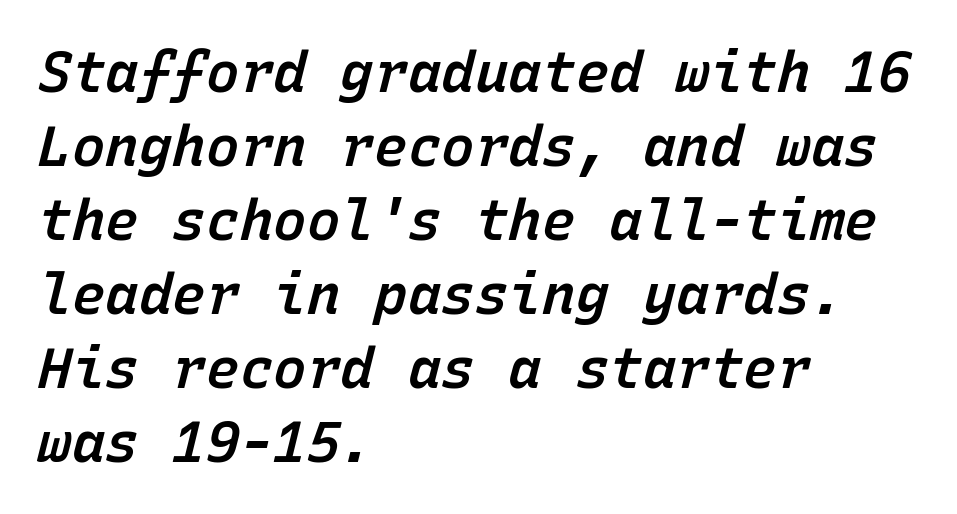
Q: Is the text bold? A: Semi-bold.
Q: Is the text italic (slanted)? A: Yes, it leans right by about 15 degrees.
Q: Is the text underlined? A: No.
Q: How is the paragraph aligned? A: Left-aligned.
Q: Is the spacing between letters normal or unusually wide? A: Normal.
Q: Is the spacing between lines tight, normal or loose? A: Normal.
Q: Width (condensed, normal, or wide)? A: Normal.
Q: Stroke contrast? A: Low.
Q: x-height? A: Medium.
Q: Monospaced? A: Yes.
